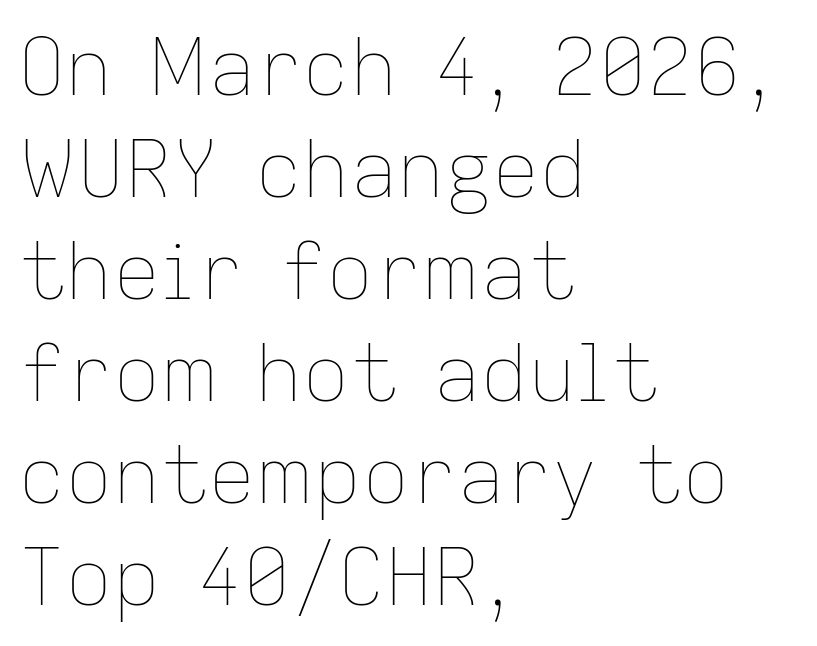
The image shows 79 px thin type, upright; set left-aligned, normal line spacing (1.29x), normal letter spacing, not underlined; low stroke contrast and a medium x-height.
